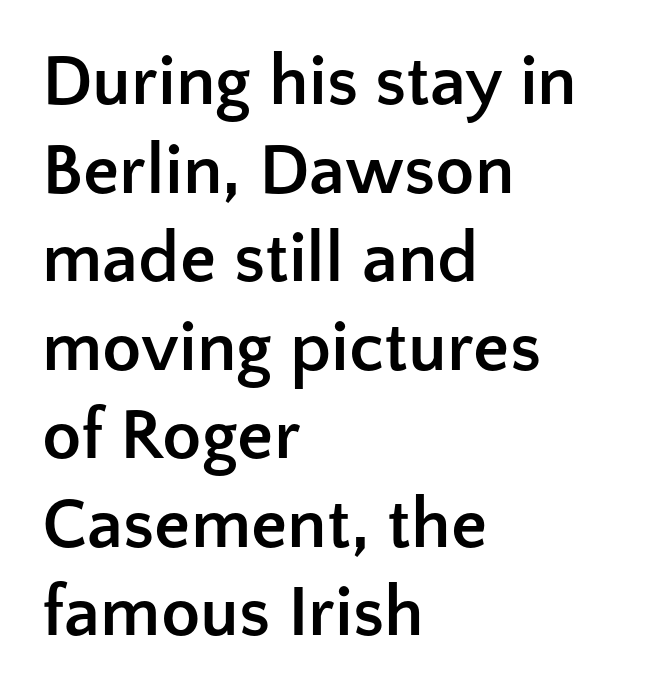
Q: Is the text bold? A: Yes.
Q: Is the text italic (slanted)? A: No, it is upright.
Q: Is the typeface a serif or a sans-serif typeface? A: Sans-serif.
Q: Is the text underlined? A: No.
Q: How is the paragraph aligned? A: Left-aligned.
Q: Is the spacing between letters normal or unusually wide? A: Normal.
Q: Width (condensed, normal, or wide)? A: Normal.
Q: Stroke contrast? A: Low.
Q: x-height? A: Medium.
Q: Monospaced? A: No.
